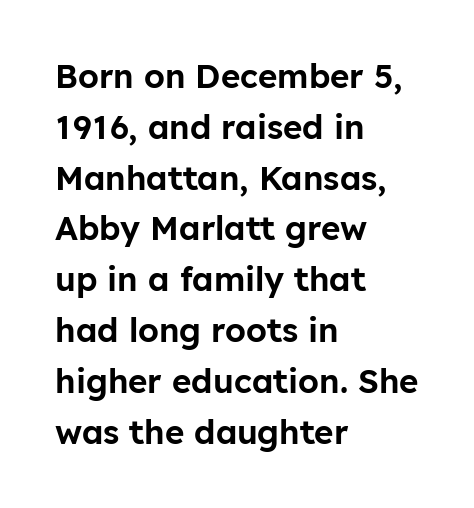
{"serif": "no", "italic": "no", "width": "normal", "stroke_contrast": "low", "x_height": "medium", "monospaced": "no", "underline": "no", "align": "left", "line_spacing": "normal", "line_spacing_ratio": 1.54, "letter_spacing": "normal", "letter_spacing_em": 0.0, "glyph_px": 33}
